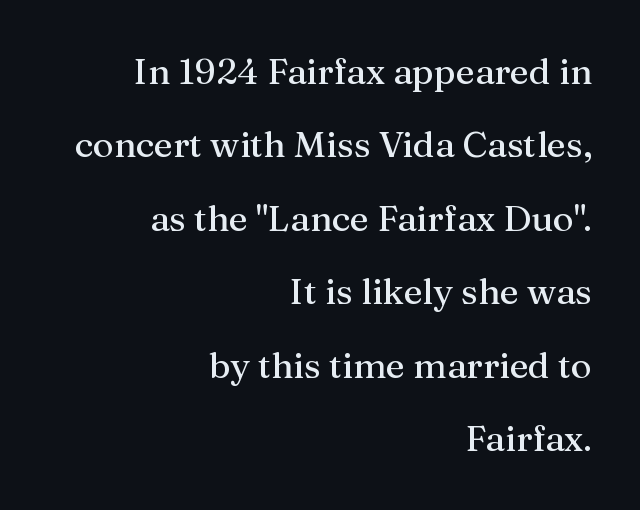
The image shows 36 px serif type, upright; set right-aligned, loose line spacing (2.04x), normal letter spacing, not underlined; medium stroke contrast and a medium x-height.
